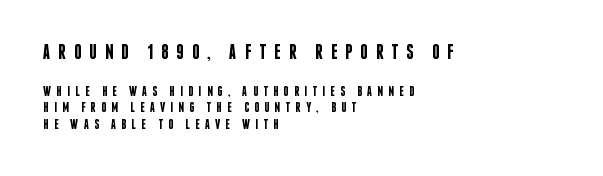
The image shows 21 px text type, upright; set left-aligned, line spacing 1.18x, unusually wide letter spacing (+0.37 em), not underlined; the first (top) block is 1.5x larger.
